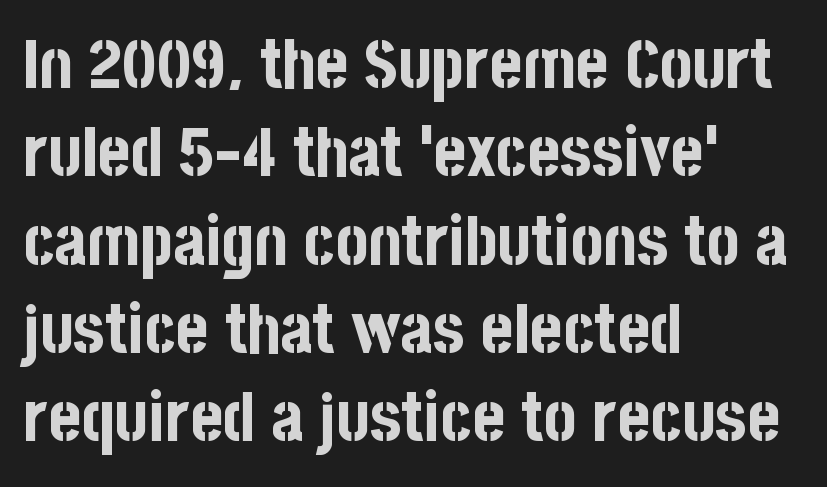
{"serif": "no", "italic": "no", "bold": "yes", "weight": "bold", "width": "condensed", "stroke_contrast": "low", "x_height": "large", "monospaced": "no", "underline": "no", "align": "left", "line_spacing": "normal", "line_spacing_ratio": 1.28, "letter_spacing": "normal", "letter_spacing_em": 0.0, "glyph_px": 69}
